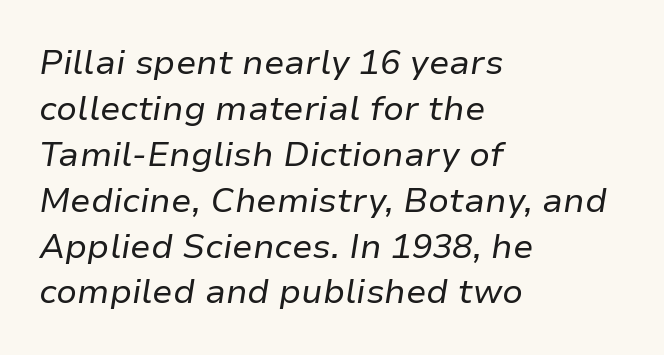
How are the letters spaced? Ordinarily, with no added tracking. When letters slant like this, we call the style italic. Every row of glyphs begins at an identical x-position on the left. Check the space under the baseline: it is left empty.
